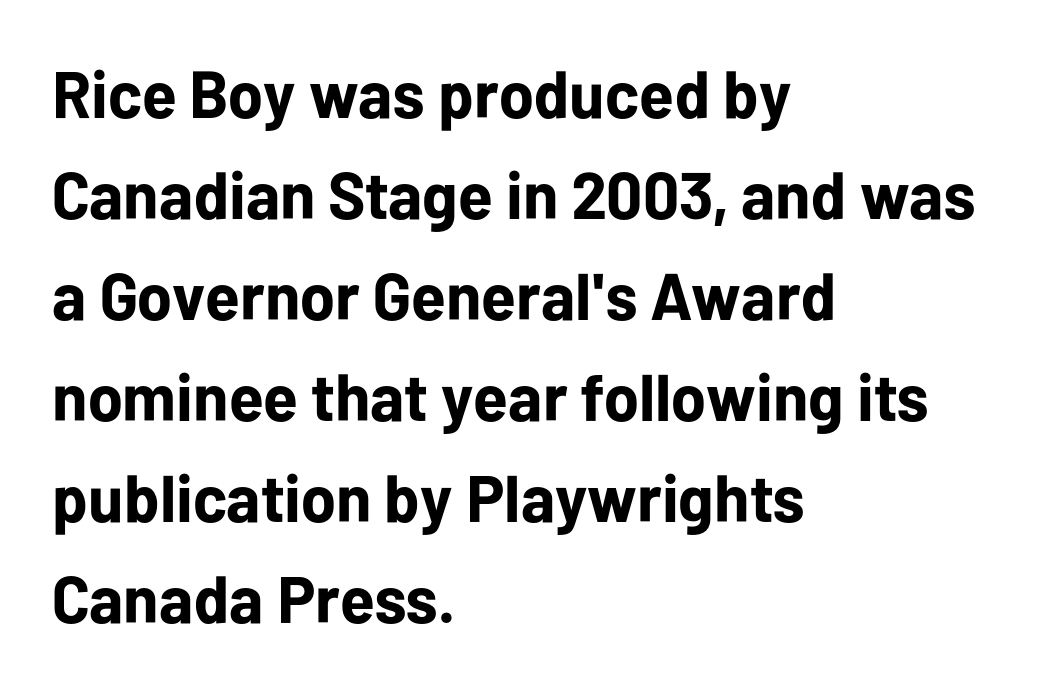
The image shows 66 px bold sans-serif type, upright; set left-aligned, normal line spacing (1.53x), normal letter spacing, not underlined; low stroke contrast and a medium x-height.
